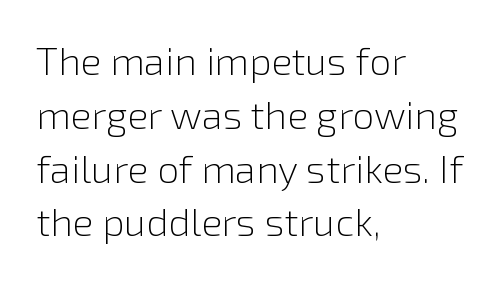
Tracking here is standard; glyphs follow each other at the usual distance. Bold? No — there's no thickening of the strokes. The gap between lines stays unmarked. These lines are rendered in a variable-pitch font.
